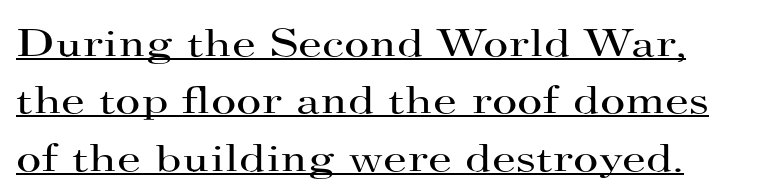
{"serif": "yes", "italic": "no", "bold": "no", "weight": "regular", "width": "wide", "stroke_contrast": "high", "x_height": "small", "monospaced": "no", "underline": "yes", "line_spacing": "normal", "line_spacing_ratio": 1.47, "letter_spacing": "normal", "letter_spacing_em": 0.0, "glyph_px": 39}
